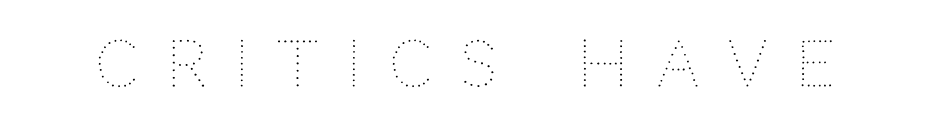
The letters advance in unequal steps, a hallmark of proportional type. The letters stand upright; this is a roman face. Any mark beneath the type? The region is blank. Honestly, the letter spacing is so wide it's the main thing you notice.
